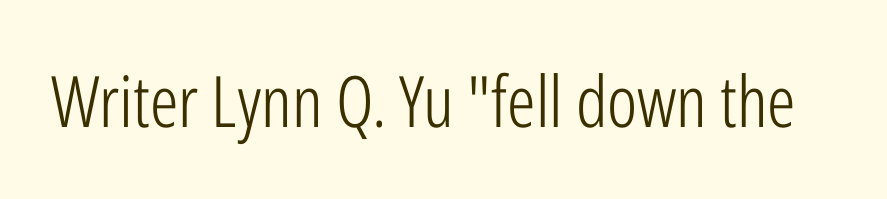
{"serif": "no", "italic": "no", "bold": "no", "weight": "light", "width": "condensed", "stroke_contrast": "low", "x_height": "medium", "monospaced": "no", "underline": "no", "letter_spacing": "normal", "letter_spacing_em": 0.0, "glyph_px": 71}
